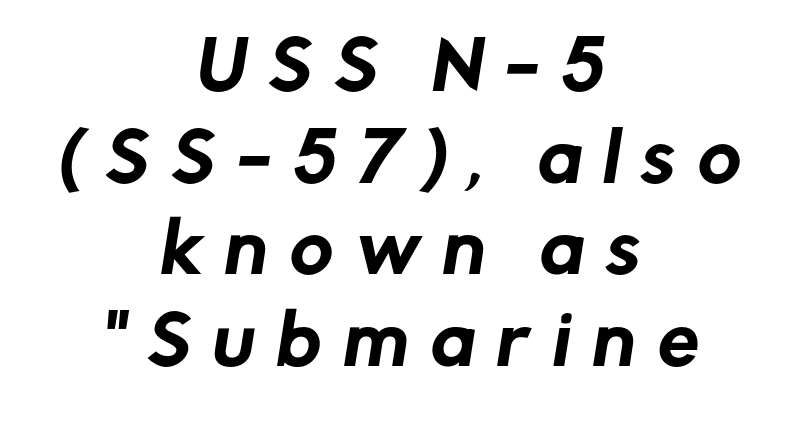
Bare-footed words on every line. Think of a printed novel: that variable character pitch is what you see here. This sample uses expanded letter spacing, leaving extra air between glyphs. Visually the block forms a symmetrical silhouette, jagged on both flanks. The face used here is a sans, in the tradition of grotesques and geometrics. Honestly, the row spacing looks completely unremarkable.
